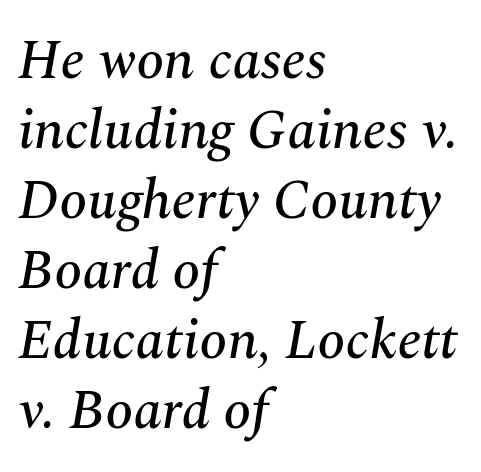
The image shows 56 px serif type, italic (leaning right); set left-aligned, normal line spacing (1.25x), normal letter spacing, not underlined; medium stroke contrast and a medium x-height.
